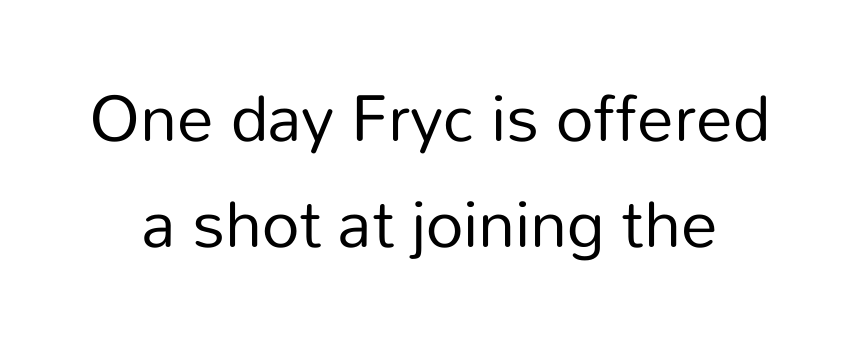
{"serif": "no", "italic": "no", "bold": "no", "weight": "regular", "width": "normal", "stroke_contrast": "low", "x_height": "medium", "monospaced": "no", "underline": "no", "line_spacing": "normal", "line_spacing_ratio": 1.45, "letter_spacing": "normal", "letter_spacing_em": 0.0, "glyph_px": 73}
